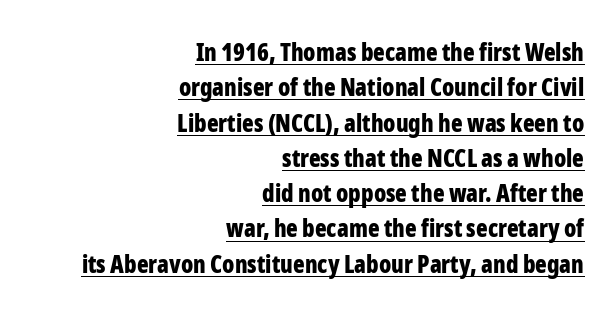
Q: Is the text bold? A: Yes.
Q: Is the text italic (slanted)? A: No, it is upright.
Q: Is the text underlined? A: Yes.
Q: How is the paragraph aligned? A: Right-aligned.
Q: Is the spacing between letters normal or unusually wide? A: Normal.
Q: Is the spacing between lines tight, normal or loose? A: Normal.
